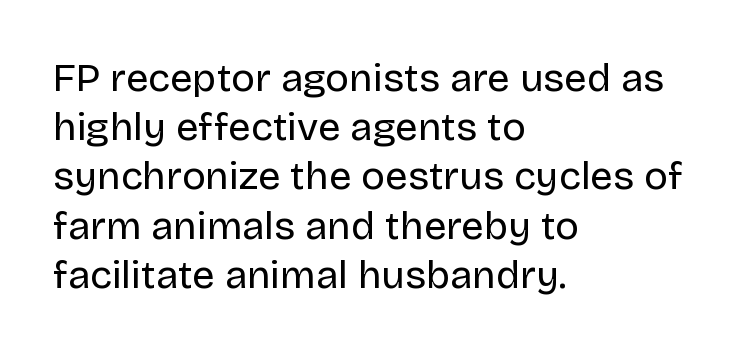
Do the letters lean? They stand straight. The strip under each line holds only bare page. Nope, no serifs anywhere on these letters. The typeface has the unassuming heft of standard copy or less. Observe the ordinary spacing: letters are neighbours, not strangers.
